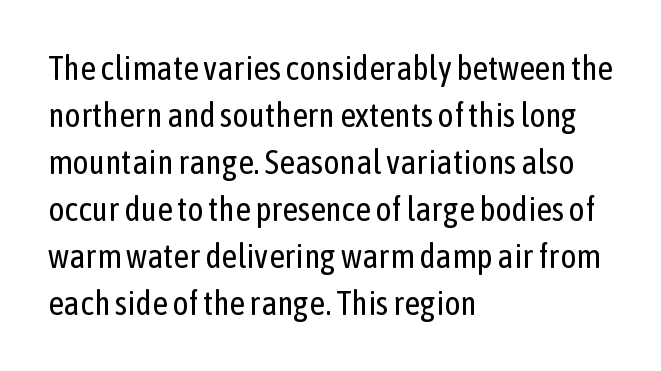
{"serif": "no", "italic": "no", "bold": "no", "weight": "regular", "width": "condensed", "stroke_contrast": "low", "x_height": "medium", "monospaced": "no", "underline": "no", "align": "left", "line_spacing": "normal", "line_spacing_ratio": 1.38, "letter_spacing": "normal", "letter_spacing_em": 0.0, "glyph_px": 34}
